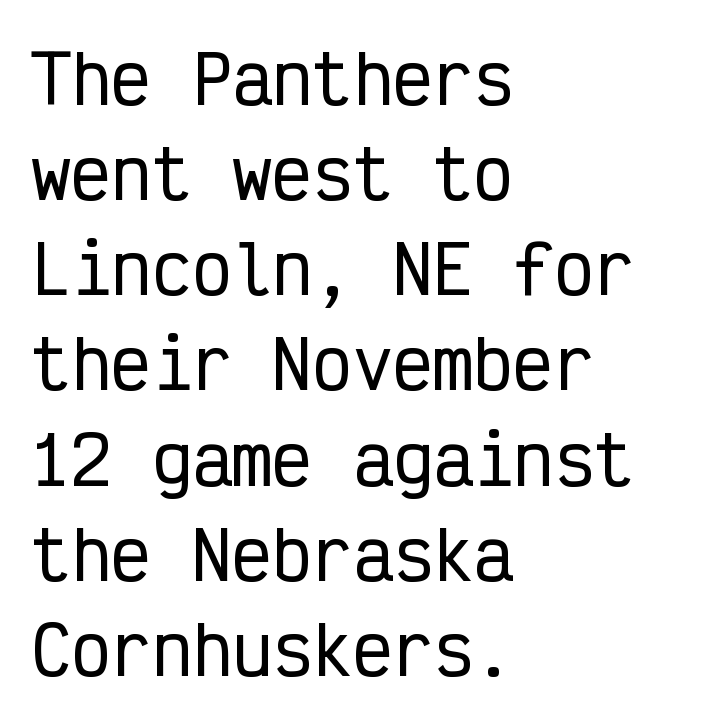
The image shows 67 px condensed sans-serif type, upright, monospaced; set left-aligned, normal line spacing (1.42x), normal letter spacing, not underlined; low stroke contrast and a medium x-height.
